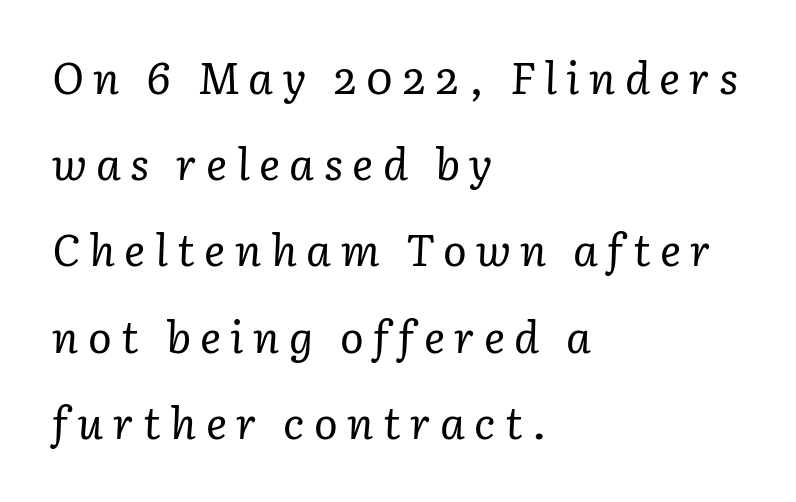
The image shows 44 px regular-weight serif type, italic (leaning right); set left-aligned, loose line spacing (1.96x), unusually wide letter spacing (+0.21 em), not underlined; low stroke contrast and a medium x-height.
